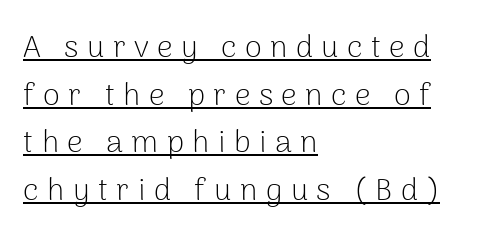
Q: Is the text bold? A: No.
Q: Is the text italic (slanted)? A: No, it is upright.
Q: Is the typeface a serif or a sans-serif typeface? A: Sans-serif.
Q: Is the text underlined? A: Yes.
Q: How is the paragraph aligned? A: Left-aligned.
Q: Is the spacing between letters normal or unusually wide? A: Unusually wide.
Q: Is the spacing between lines tight, normal or loose? A: Normal.
Q: Width (condensed, normal, or wide)? A: Normal.
Q: Stroke contrast? A: Low.
Q: x-height? A: Medium.
Q: Monospaced? A: No.
